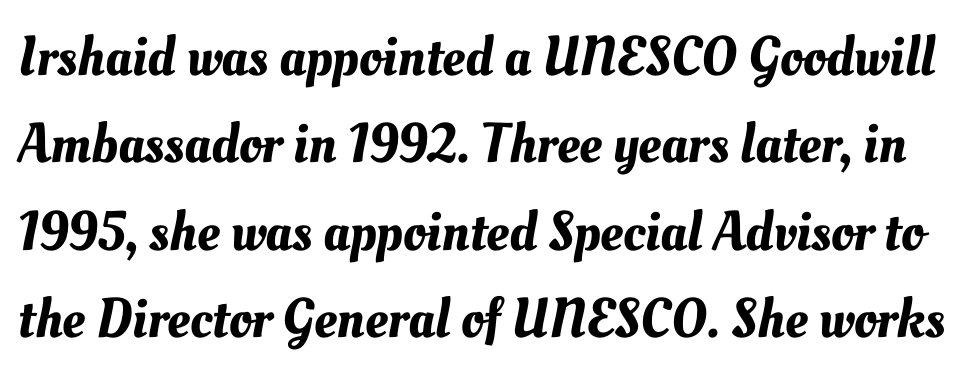
This block has exactly the height ordinary leading produces. Unmarked baselines from the first word to the last. These lines keep a tight, regular rhythm from letter to letter. The passage shown is typed in a proportional face where columns would drift.
